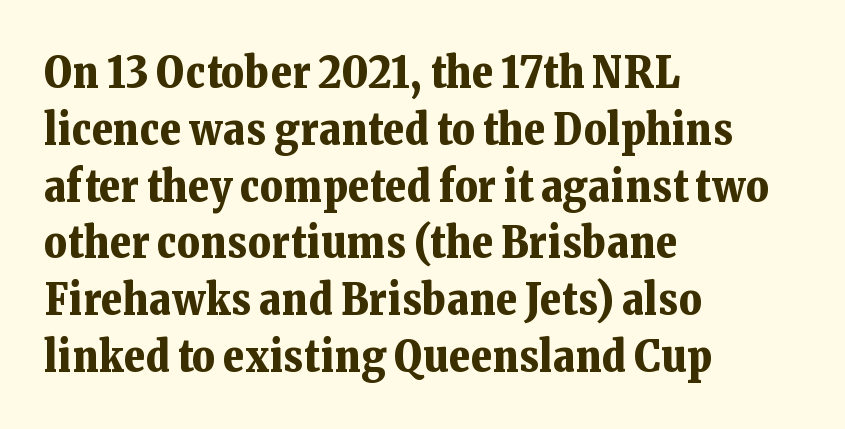
The image shows 44 px bold serif type, upright; set left-aligned, normal line spacing (1.29x), normal letter spacing, not underlined; low stroke contrast and a medium x-height.
